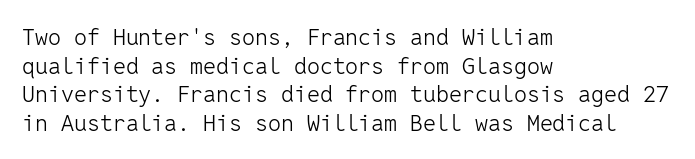
{"italic": "no", "bold": "no", "underline": "no", "align": "left", "line_spacing_ratio": 1.24, "letter_spacing": "normal", "letter_spacing_em": 0.0, "glyph_px": 23}
